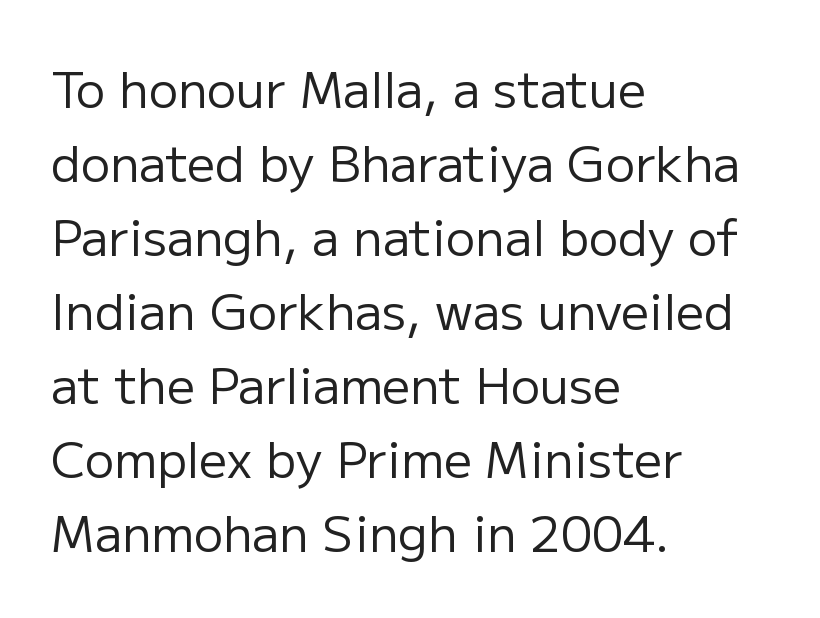
{"serif": "no", "italic": "no", "bold": "no", "weight": "regular", "width": "normal", "stroke_contrast": "low", "x_height": "medium", "monospaced": "no", "underline": "no", "align": "left", "line_spacing": "normal", "line_spacing_ratio": 1.51, "letter_spacing": "normal", "letter_spacing_em": 0.0, "glyph_px": 49}
